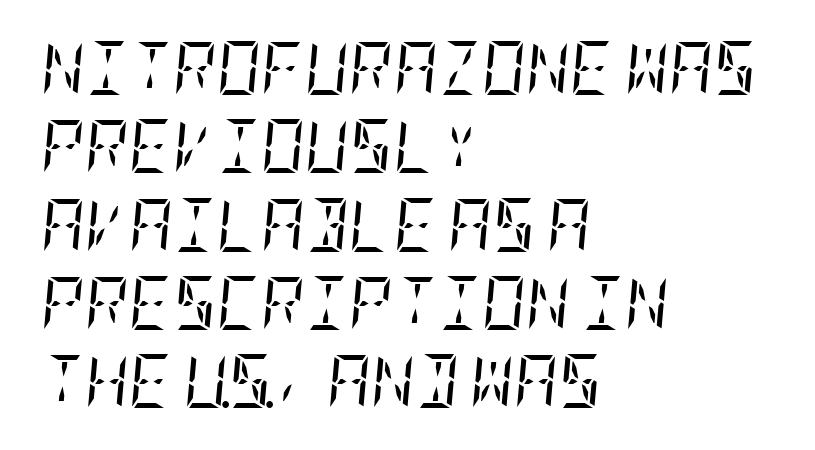
{"serif": "yes", "italic": "yes", "lean": "right", "slant_degrees": 5, "bold": "no", "weight": "regular", "width": "condensed", "stroke_contrast": "low", "x_height": "large", "underline": "no", "align": "left", "line_spacing": "normal", "line_spacing_ratio": 1.45, "letter_spacing": "normal", "letter_spacing_em": 0.0, "glyph_px": 54}
